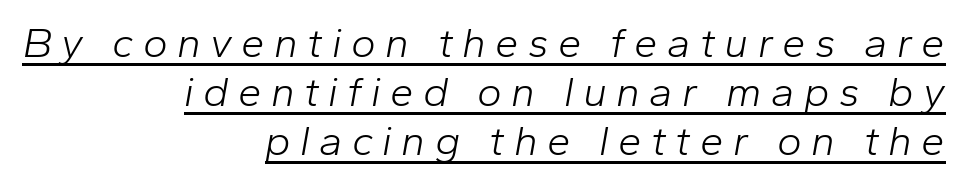
A flush-right, rag-left setting is used for this passage. Yep, that's italic — everything's leaning. The tracking jumps out immediately: characters are airy and widely separated. Decoration check: the copy is underlined.
